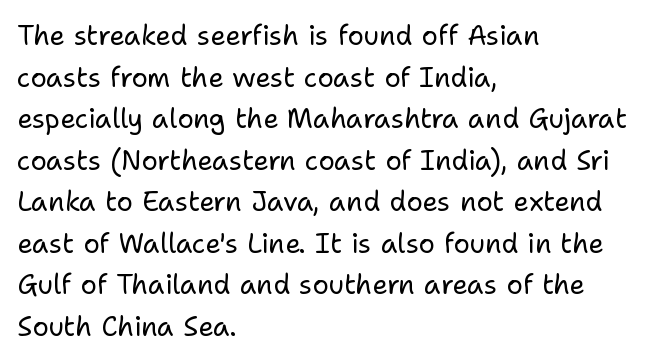
This sample uses an upright cut, with every glyph sitting square on the baseline. Lines of text with bare space underneath. The setting favours the left margin, as ordinary paragraphs usually do. Leading: standard. The typesetting does not lean heavy: it is not bold. You could call the tracking neutral — neither tight nor loose.
